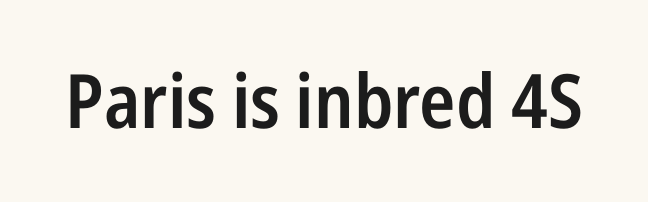
{"serif": "no", "italic": "no", "bold": "semi", "weight": "semibold", "width": "condensed", "stroke_contrast": "low", "x_height": "medium", "monospaced": "no", "underline": "no", "letter_spacing": "normal", "letter_spacing_em": 0.0, "glyph_px": 75}
